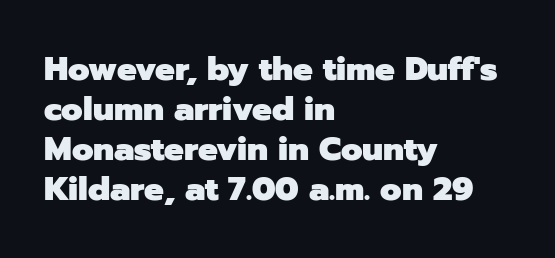
Ascenders rise straight up at ninety degrees. The paragraph shown leans on its left margin. Emphasis by weight is at full strength: bold. Underline: absent. I'd call this a sans setting — the letters go barefoot. The passage shown is typed in a proportional face where columns would drift.
